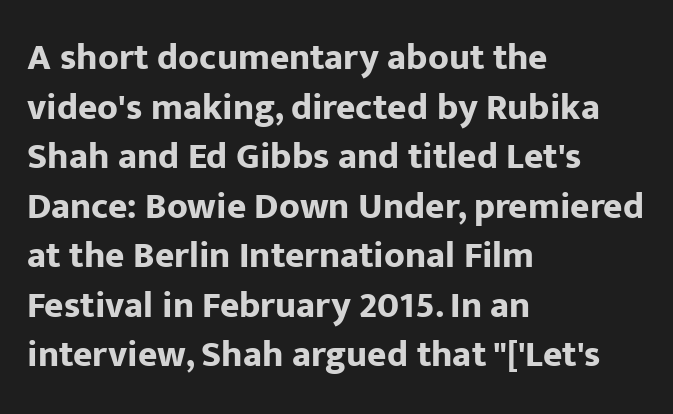
A normal amount of white space separates one row of letters from the next. The strip under each line holds only bare page. The lettering stays uniformly vertical, giving the passage a roman look. A typesetter would call this zero additional tracking. A typesetter would call this proportional, since set widths differ per character.
